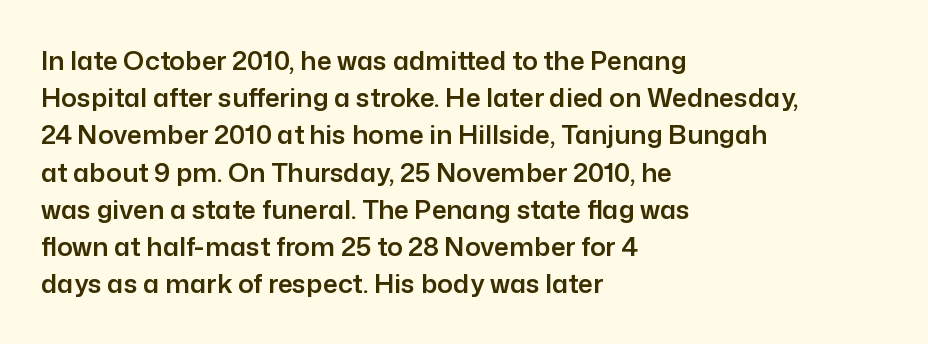
{"italic": "no", "underline": "no", "align": "left", "line_spacing": "normal", "line_spacing_ratio": 1.43, "letter_spacing": "normal", "letter_spacing_em": 0.0, "glyph_px": 26}
